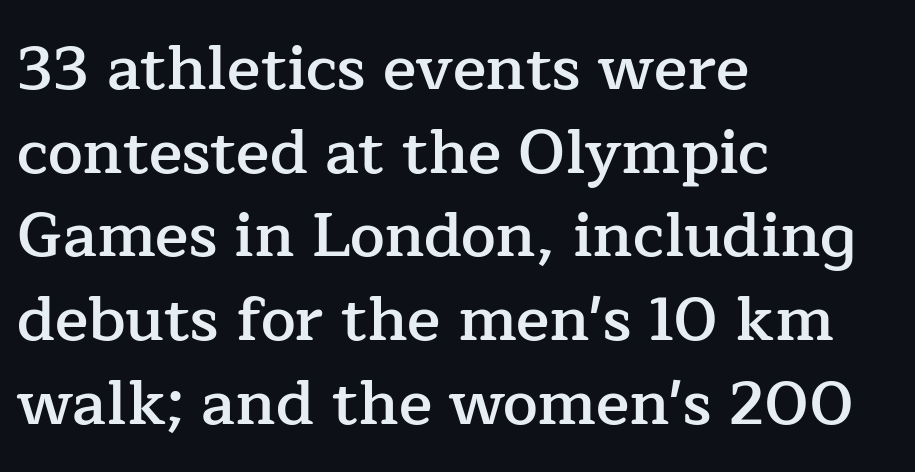
The image shows 62 px semibold serif type, upright; set left-aligned, normal line spacing (1.35x), normal letter spacing, not underlined; low stroke contrast and a medium x-height.
